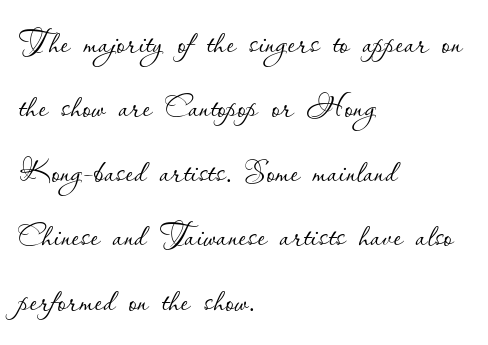
The image shows 43 px thin type; set left-aligned, normal line spacing (1.5x), normal letter spacing, not underlined; low stroke contrast and a small x-height.
